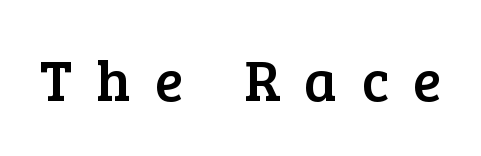
Q: Is the text italic (slanted)? A: No, it is upright.
Q: Is the typeface a serif or a sans-serif typeface? A: Serif.
Q: Is the text underlined? A: No.
Q: Is the spacing between letters normal or unusually wide? A: Unusually wide.
Q: Width (condensed, normal, or wide)? A: Normal.
Q: Stroke contrast? A: Low.
Q: x-height? A: Medium.
Q: Monospaced? A: No.
